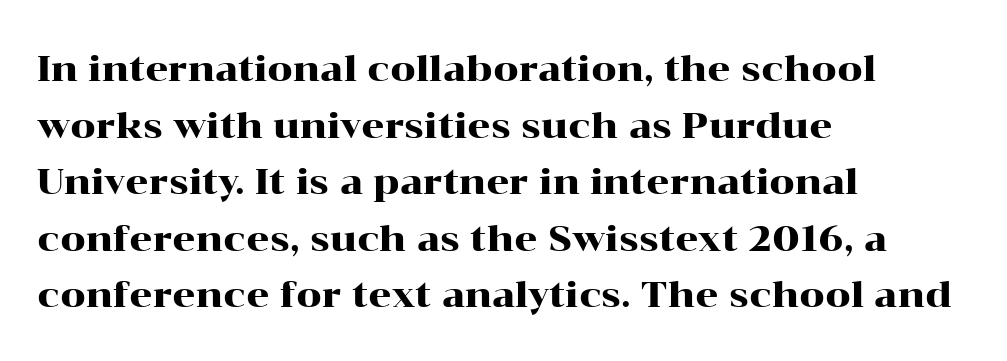
Q: Is the text italic (slanted)? A: No, it is upright.
Q: Is the typeface a serif or a sans-serif typeface? A: Serif.
Q: Is the text underlined? A: No.
Q: How is the paragraph aligned? A: Left-aligned.
Q: Is the spacing between letters normal or unusually wide? A: Normal.
Q: Is the spacing between lines tight, normal or loose? A: Normal.
Q: Width (condensed, normal, or wide)? A: Wide.
Q: Stroke contrast? A: High.
Q: x-height? A: Medium.
Q: Monospaced? A: No.
